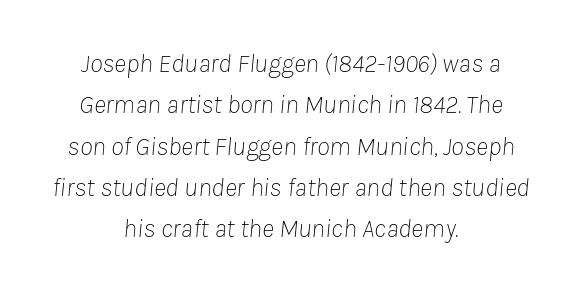
Any mark beneath the type? The region is blank. If you folded the block vertically in half, each line would mirror itself in length. This sample uses an oblique cut, with every glyph tilted off the vertical. Line spacing here is normal.
